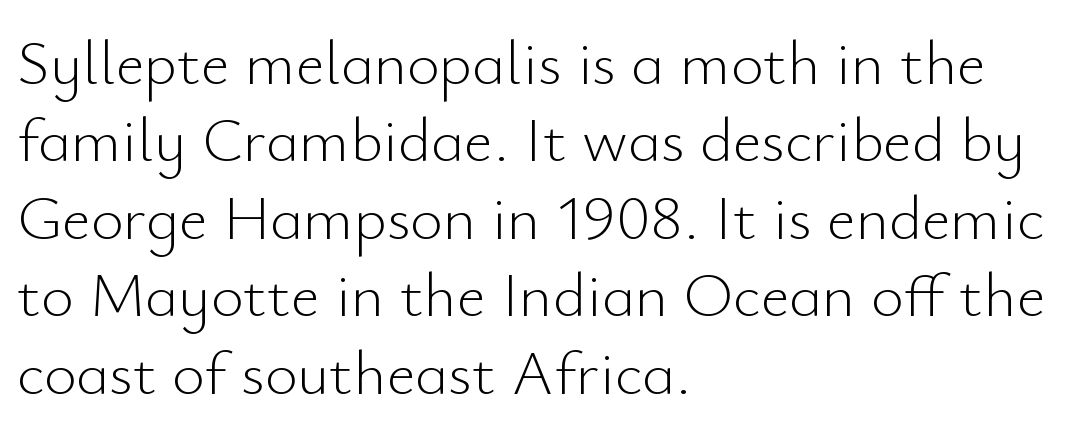
Q: Is the text bold? A: No.
Q: Is the text italic (slanted)? A: No, it is upright.
Q: Is the typeface a serif or a sans-serif typeface? A: Sans-serif.
Q: Is the text underlined? A: No.
Q: How is the paragraph aligned? A: Left-aligned.
Q: Is the spacing between letters normal or unusually wide? A: Normal.
Q: Width (condensed, normal, or wide)? A: Normal.
Q: Stroke contrast? A: Low.
Q: x-height? A: Small.
Q: Monospaced? A: No.
